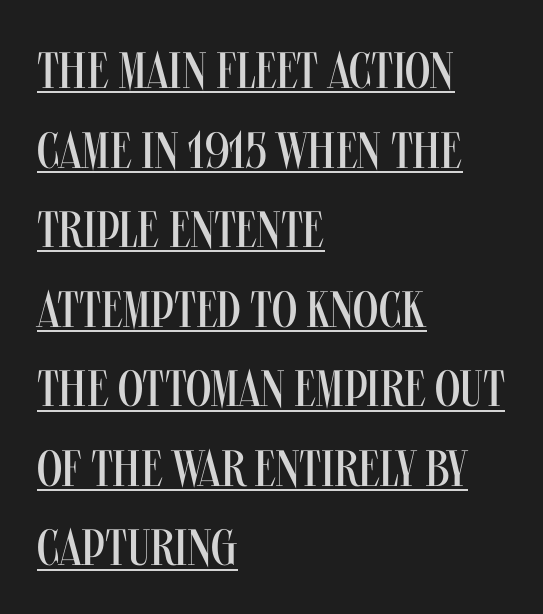
The text block is weighted toward the left margin, trailing off unevenly rightward. Unlike a traditional serif, this face leaves its strokes unadorned. Do the characters align in a grid? No, the font is proportional. A quiet, ordinary-to-light weight characterises the typeface. Does the leading feel generous? No, just average.
